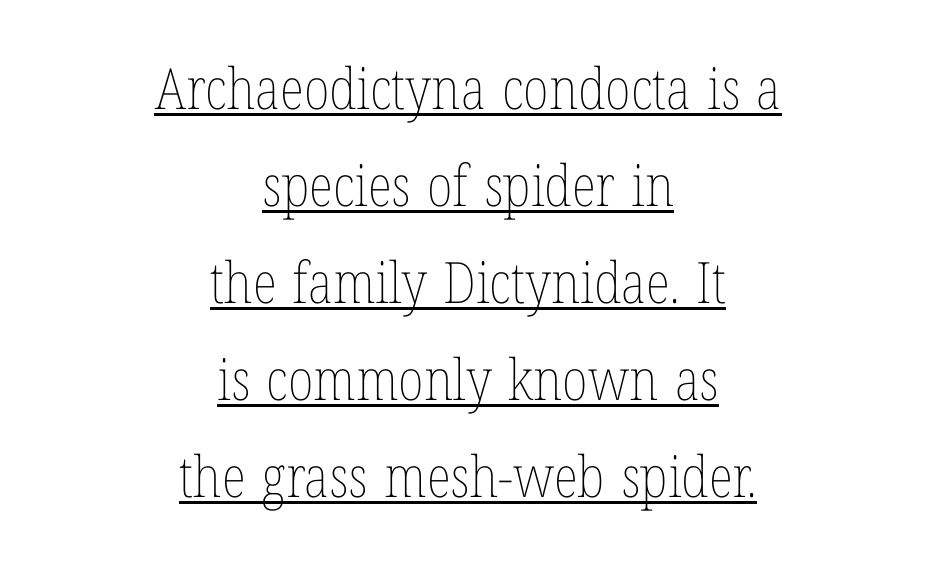
Looks like regular typesetting: each glyph gets only the width it needs. The type sits square on the baseline with zero lean. What's the leading like? Ordinary, nothing unusual. Observe the ordinary spacing: letters are neighbours, not strangers.
